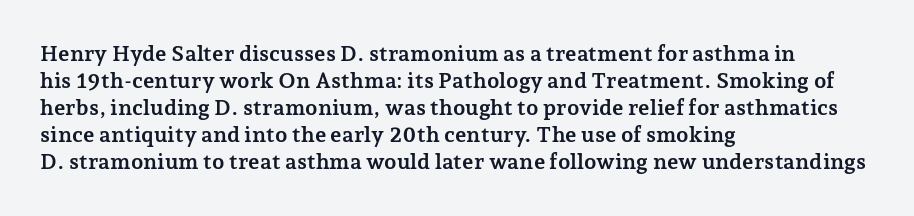
Q: Is the text bold? A: Yes.
Q: Is the text italic (slanted)? A: No, it is upright.
Q: Is the text underlined? A: No.
Q: How is the paragraph aligned? A: Left-aligned.
Q: Is the spacing between letters normal or unusually wide? A: Normal.
